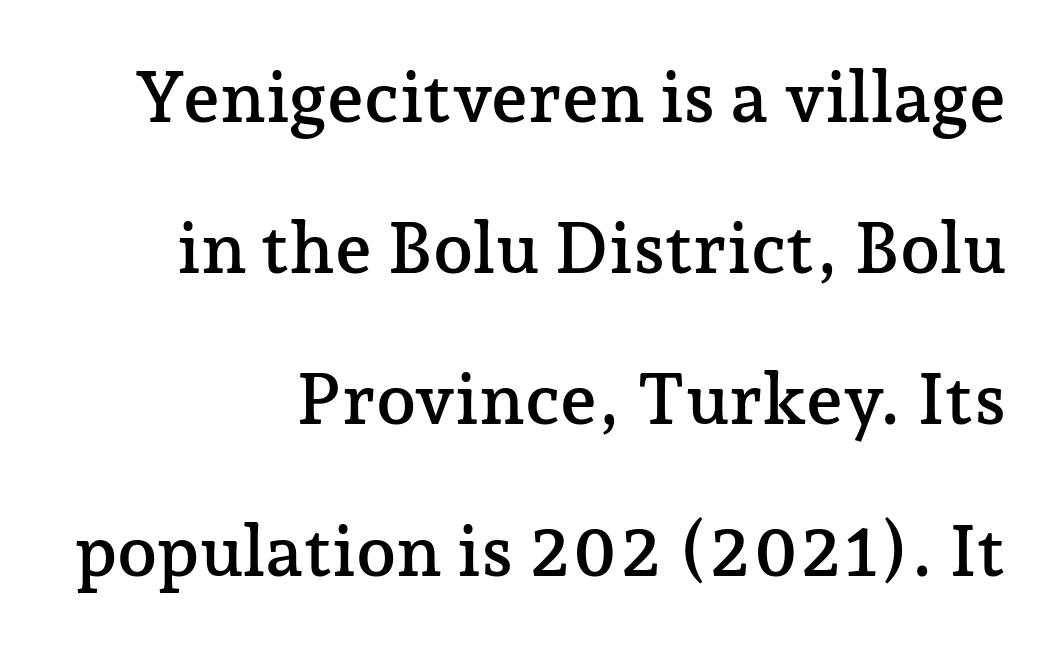
{"serif": "yes", "italic": "no", "width": "normal", "stroke_contrast": "low", "x_height": "medium", "monospaced": "no", "underline": "no", "align": "right", "line_spacing": "loose", "line_spacing_ratio": 2.1, "letter_spacing": "normal", "letter_spacing_em": 0.0, "glyph_px": 72}
